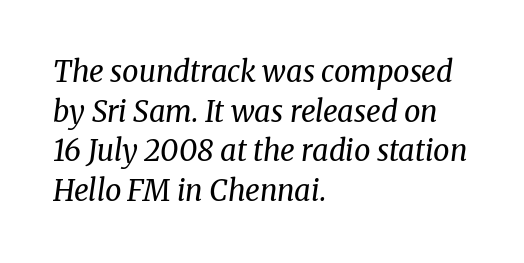
You could not count columns in this text — the font is proportionally spaced. Weight: in the light-to-regular range. Interline gaps are of average width in this sample. The text was rendered using a seriffed face with decorative stroke endings.
